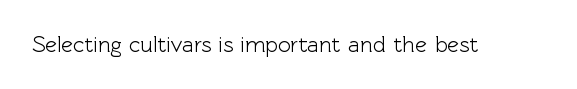
Tall strokes in this sample are plumb rather than angled. Short note: letters normally spaced. Lines of text with bare space underneath.
